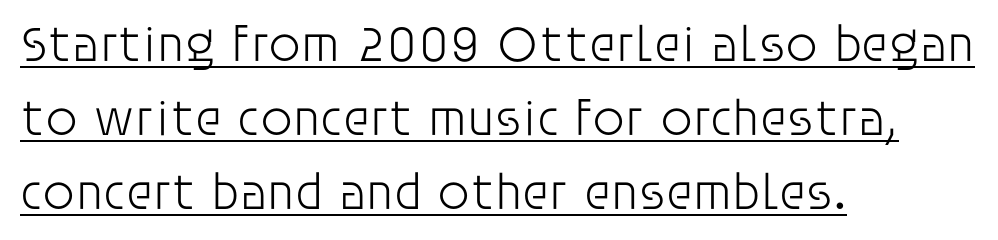
The image shows 51 px light sans-serif type, upright; set left-aligned, normal line spacing (1.45x), normal letter spacing, underlined; low stroke contrast and a large x-height.
